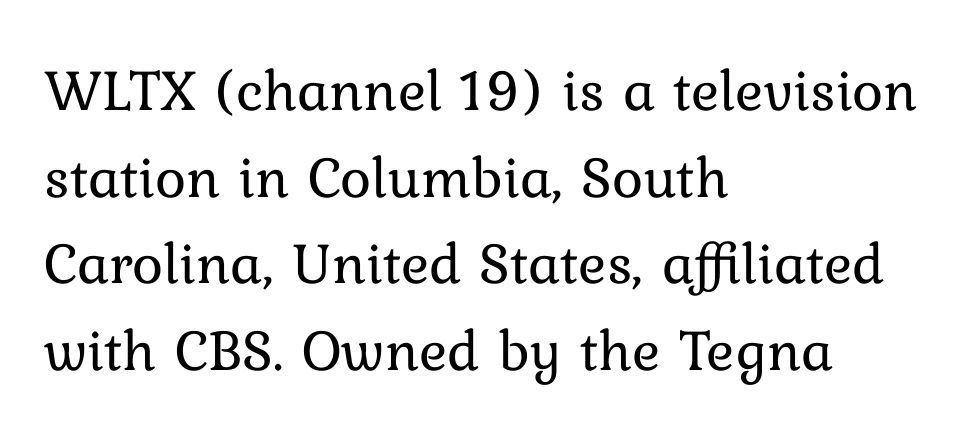
Short note: letters normally spaced. This sample uses an upright cut, with every glyph sitting square on the baseline. Only glyphs here, with clear space below each row. The letters look calm and open, with moderate or lighter stems.
